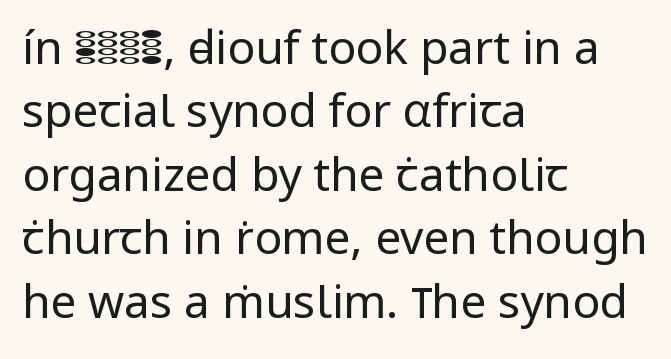
Q: Is the text bold? A: No.
Q: Is the text italic (slanted)? A: No, it is upright.
Q: Is the typeface a serif or a sans-serif typeface? A: Sans-serif.
Q: Is the text underlined? A: No.
Q: How is the paragraph aligned? A: Left-aligned.
Q: Is the spacing between letters normal or unusually wide? A: Normal.
Q: Is the spacing between lines tight, normal or loose? A: Normal.
Q: Width (condensed, normal, or wide)? A: Normal.
Q: Stroke contrast? A: Low.
Q: x-height? A: Medium.
Q: Monospaced? A: No.
